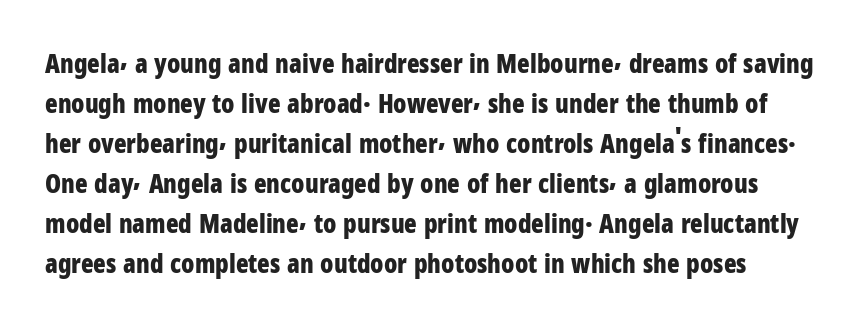
The image shows 26 px bold type, upright; set normal line spacing (1.54x), normal letter spacing, not underlined.
